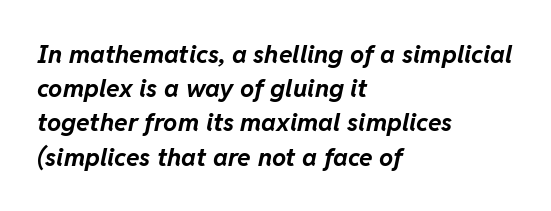
The image shows 25 px bold type, italic (leaning right); set left-aligned, normal line spacing (1.37x), normal letter spacing, not underlined.
